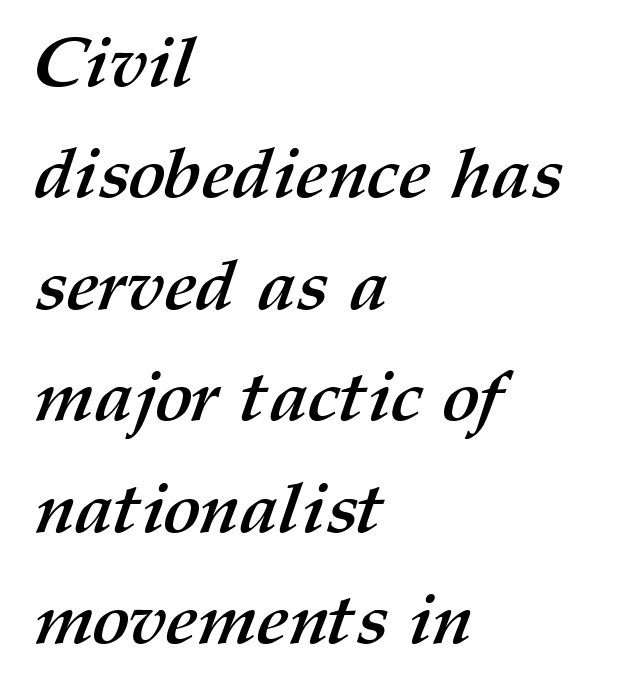
{"bold": "yes", "weight": "semibold", "width": "normal", "stroke_contrast": "medium", "x_height": "medium", "monospaced": "no", "underline": "no", "align": "left", "line_spacing": "normal", "line_spacing_ratio": 1.57, "letter_spacing": "normal", "letter_spacing_em": 0.0, "glyph_px": 71}
